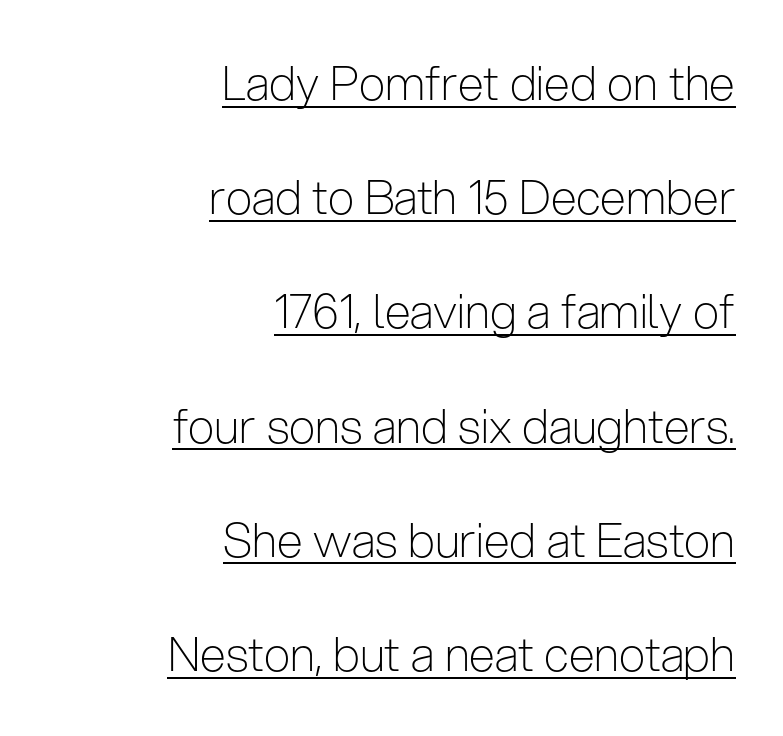
The image shows 47 px light, condensed sans-serif type, upright; set right-aligned, loose line spacing (2.43x), normal letter spacing, underlined; low stroke contrast and a medium x-height.
